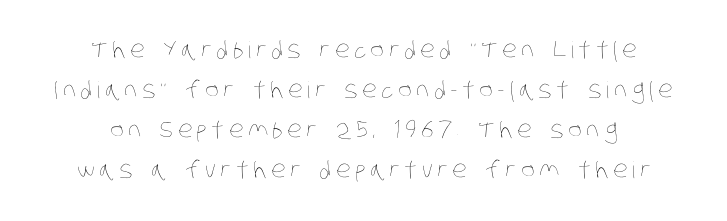
{"bold": "no", "underline": "no", "align": "center", "line_spacing_ratio": 1.74, "letter_spacing": "wide", "letter_spacing_em": 0.2, "glyph_px": 23}
